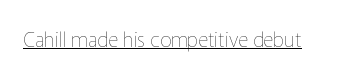
{"italic": "no", "bold": "no", "underline": "yes", "letter_spacing": "normal", "letter_spacing_em": 0.0, "glyph_px": 20}
